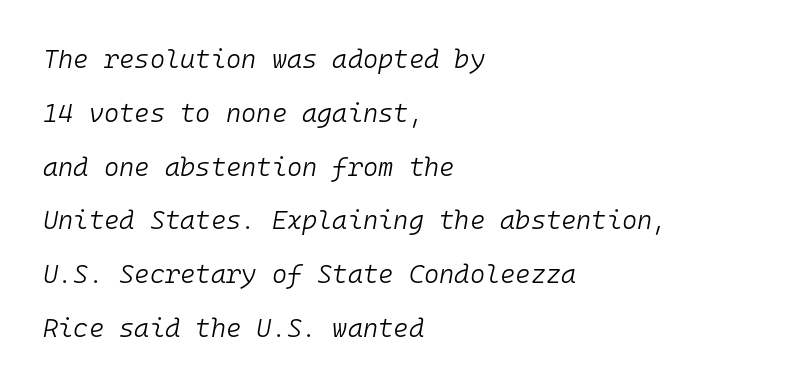
The baseline area is clear. A classic flush-left, rag-right setting is used for this passage. The tracking reads as untouched default to a designer's eye. Weight: not bold — regular or lighter.
